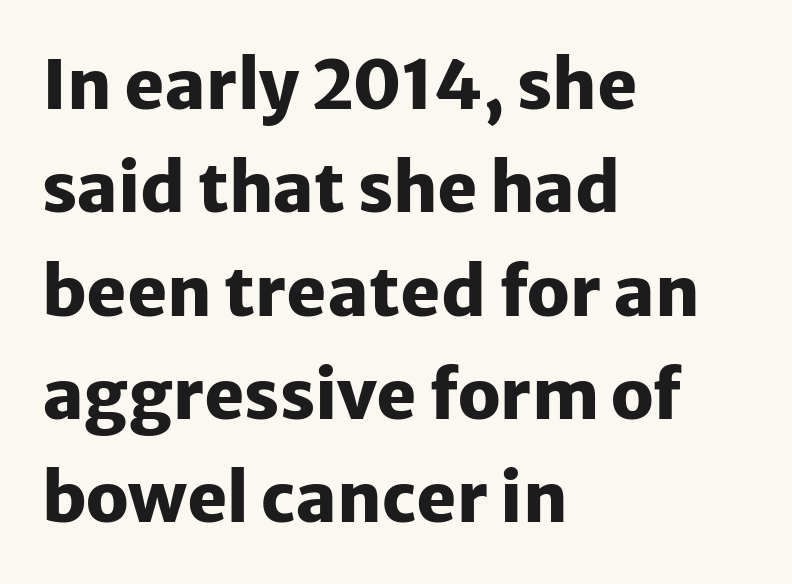
Layout note: lines flush left. Unlike italic type, these characters show no tilt at all. Rule under the text: the space is simply empty. Thick stems and heavy bowls — unmistakably bold. This rendering employs a face without finishing strokes, i.e., a sans-serif.
